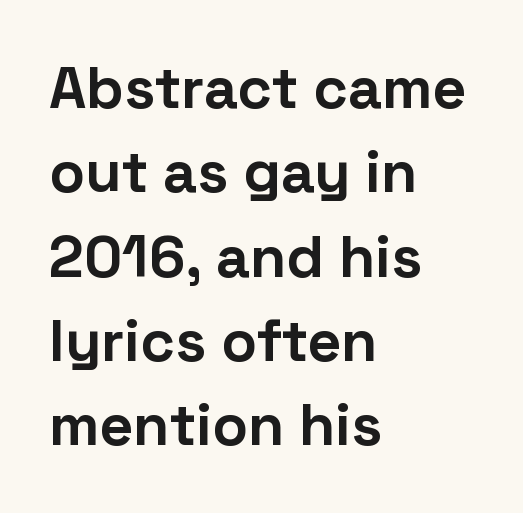
You could not count columns in this text — the font is proportionally spaced. The vertical gap from one line to the next is medium. These words are printed bold, with thick strokes throughout. Note: no serifs on the glyphs.
